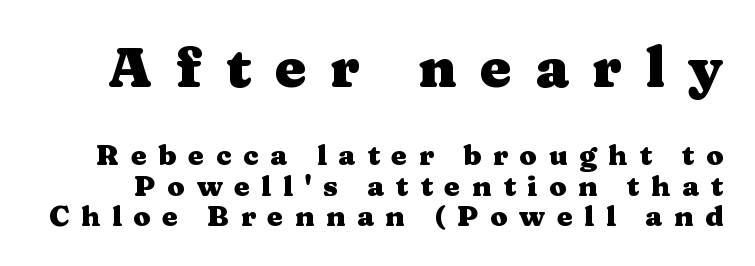
Scale decreases going downward across the two blocks. Strokes here are thick enough to call this a true bold. Glyph-to-glyph distance is far greater than everyday printed text. Check under the words: just untouched page.
